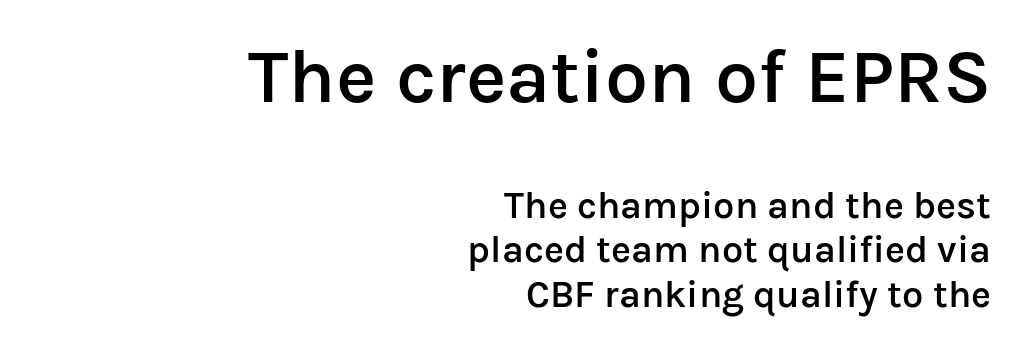
{"serif": "no", "italic": "no", "bold": "semi", "weight": "semibold", "width": "normal", "stroke_contrast": "low", "x_height": "medium", "monospaced": "no", "underline": "no", "align": "right", "line_spacing_ratio": 1.17, "letter_spacing": "normal", "letter_spacing_em": 0.0, "larger_block": "first", "size_ratio": 2.03, "glyph_px": 77}
